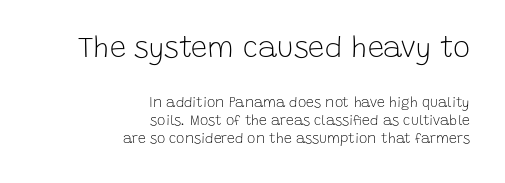
Weight: not bold — regular or lighter. Typographically, this falls in the sans-serif category. Between these two stacked blocks, the higher one wins on size. A typesetter would mark this as roman, not italic. A student would call this right alignment; a typographer would say flush right, rag left.
